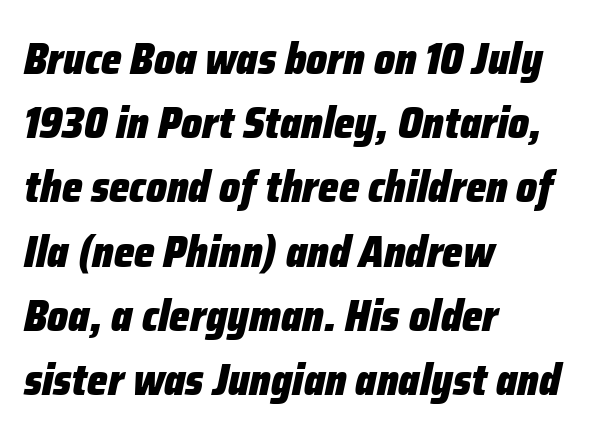
Q: Is the text bold? A: Yes.
Q: Is the text italic (slanted)? A: Yes, it leans right by about 12 degrees.
Q: Is the text underlined? A: No.
Q: How is the paragraph aligned? A: Left-aligned.
Q: Is the spacing between letters normal or unusually wide? A: Normal.
Q: Is the spacing between lines tight, normal or loose? A: Normal.
Q: Width (condensed, normal, or wide)? A: Condensed.
Q: Stroke contrast? A: Low.
Q: x-height? A: Medium.
Q: Monospaced? A: No.
